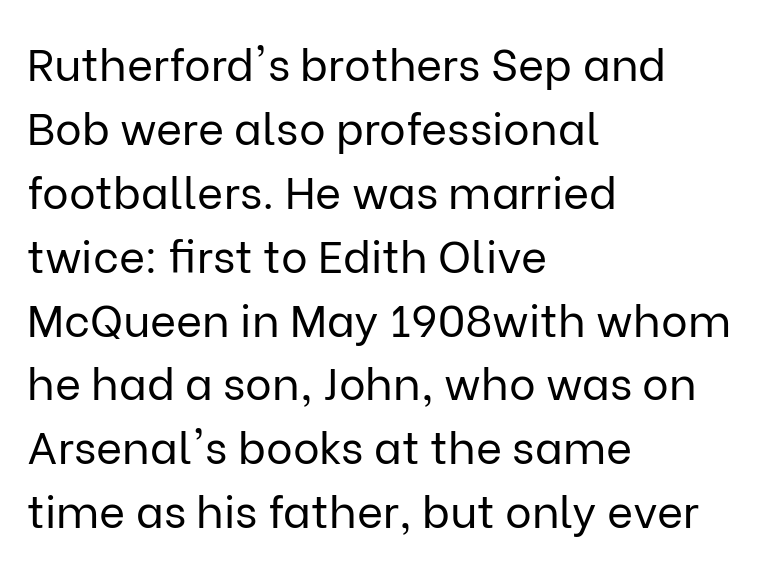
Q: Is the text bold? A: No.
Q: Is the text italic (slanted)? A: No, it is upright.
Q: Is the typeface a serif or a sans-serif typeface? A: Sans-serif.
Q: Is the text underlined? A: No.
Q: How is the paragraph aligned? A: Left-aligned.
Q: Is the spacing between letters normal or unusually wide? A: Normal.
Q: Is the spacing between lines tight, normal or loose? A: Normal.
Q: Width (condensed, normal, or wide)? A: Normal.
Q: Stroke contrast? A: Low.
Q: x-height? A: Medium.
Q: Monospaced? A: No.
